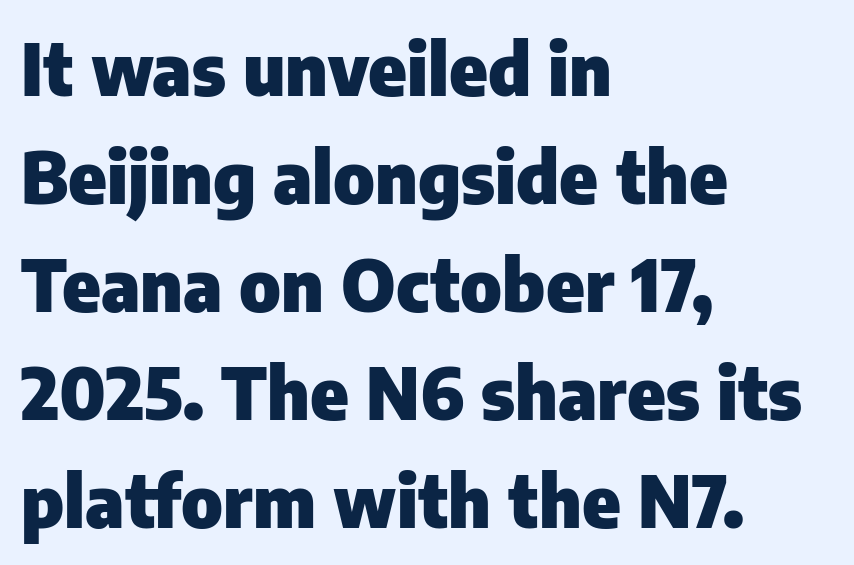
Proportional: the letters do not fall into vertical columns. The leading is moderate, giving the passage an even texture. The horizontal fit of the characters is conventional and even. These lines were composed using upright roman letters.
